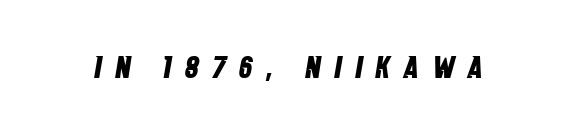
{"serif": "no", "bold": "yes", "weight": "bold", "width": "condensed", "stroke_contrast": "low", "x_height": "large", "monospaced": "no", "underline": "no", "letter_spacing": "wide", "letter_spacing_em": 0.43, "glyph_px": 31}
